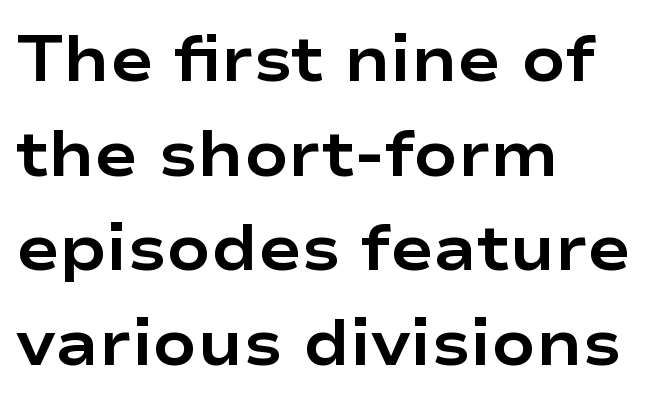
The image shows 64 px bold, wide sans-serif type, upright; set left-aligned, normal line spacing (1.48x), normal letter spacing, not underlined; low stroke contrast and a medium x-height.
